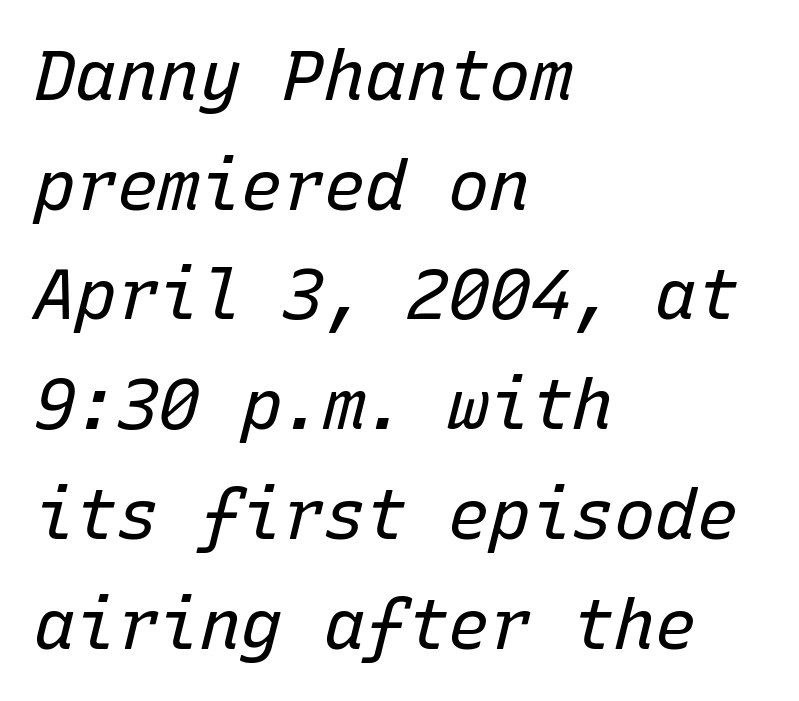
The horizontal fit of the characters is conventional and even. Anything drawn beneath the words? Only blank space. Note the uniform advance width — an 'i' takes as much space as an 'm'. The setting favours the left margin, as ordinary paragraphs usually do. The text carries the slant typical of an italic or oblique font.
